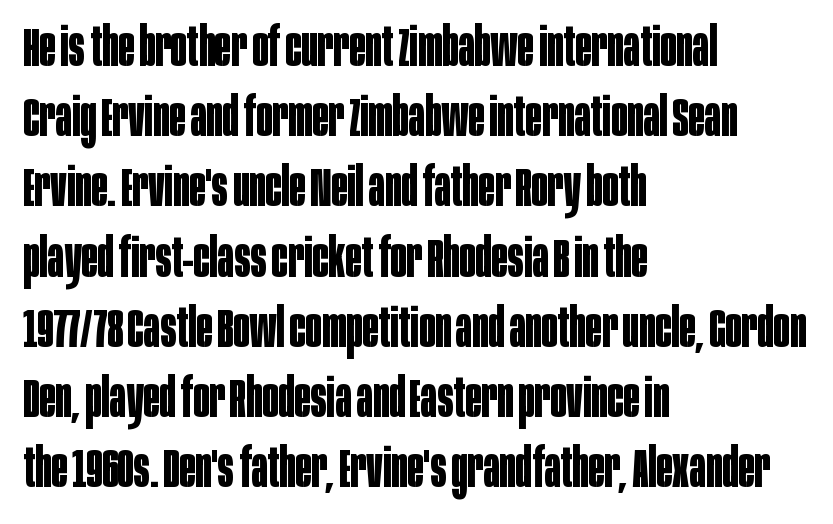
{"serif": "no", "italic": "no", "bold": "yes", "weight": "bold", "width": "condensed", "stroke_contrast": "low", "x_height": "large", "monospaced": "no", "underline": "no", "align": "left", "line_spacing": "normal", "line_spacing_ratio": 1.3, "letter_spacing": "normal", "letter_spacing_em": 0.0, "glyph_px": 54}
